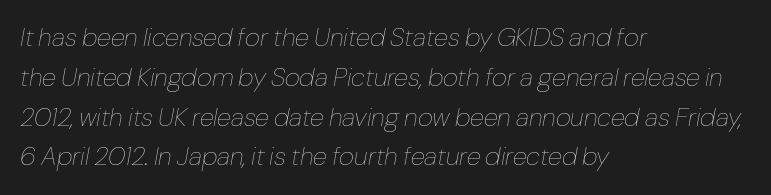
Normally led — the rows are evenly, conventionally spaced. The rendering anchors every line to the left-hand side. Characters follow at the spacing the type designer built in. An italicized treatment has been applied to the whole sample. Letters have the restrained weight of plain body copy at most.
